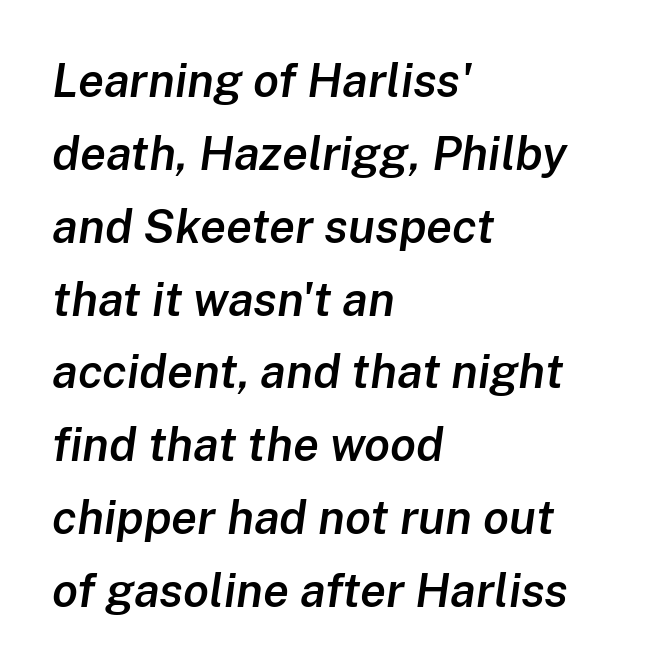
{"italic": "yes", "lean": "right", "slant_degrees": 8, "bold": "semi", "weight": "semibold", "width": "normal", "stroke_contrast": "low", "x_height": "medium", "monospaced": "no", "underline": "no", "align": "left", "line_spacing": "normal", "line_spacing_ratio": 1.55, "letter_spacing": "normal", "letter_spacing_em": 0.0, "glyph_px": 47}
